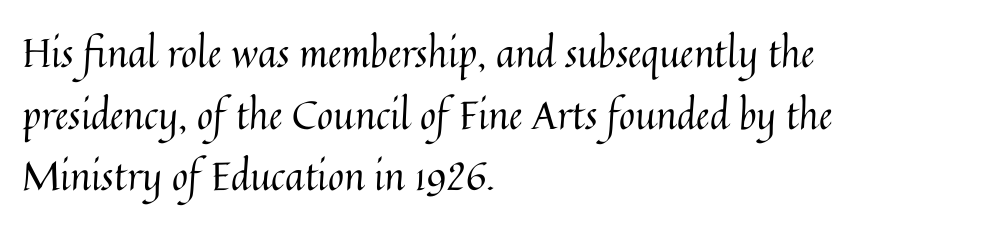
The image shows 39 px regular-weight type; set left-aligned, normal line spacing (1.58x), normal letter spacing, not underlined; medium stroke contrast and a medium x-height.
